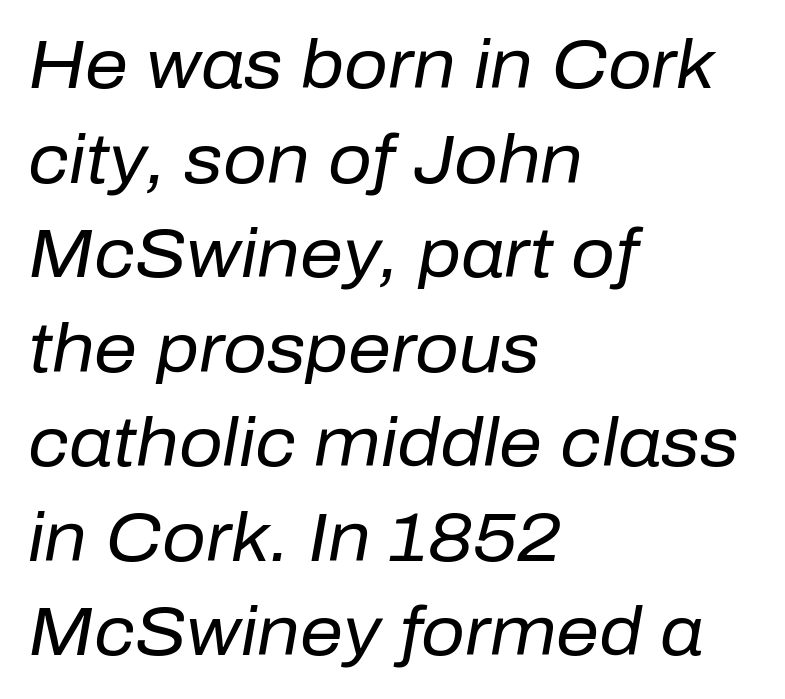
The glyphs look as if they've been sheared to an angle. Honestly, there is no underline to notice here at all. Leading: standard. Weight: in the light-to-regular range.
